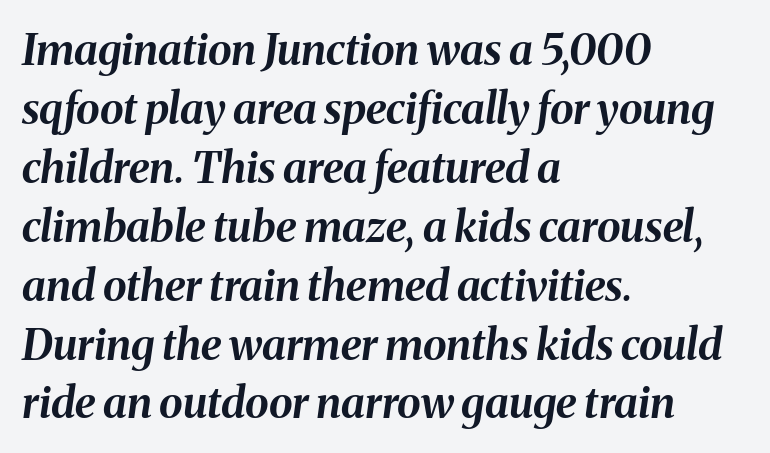
Q: Is the text bold? A: Yes.
Q: Is the text italic (slanted)? A: Yes, it leans right by about 8 degrees.
Q: Is the text underlined? A: No.
Q: How is the paragraph aligned? A: Left-aligned.
Q: Is the spacing between letters normal or unusually wide? A: Normal.
Q: Is the spacing between lines tight, normal or loose? A: Normal.
Q: Width (condensed, normal, or wide)? A: Normal.
Q: Stroke contrast? A: Medium.
Q: x-height? A: Medium.
Q: Monospaced? A: No.
